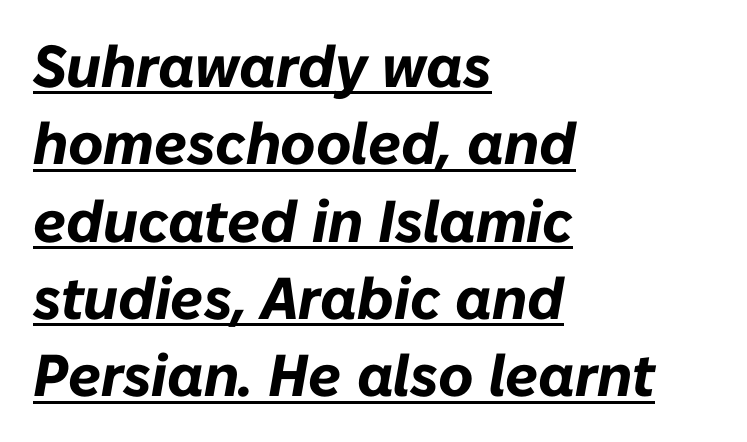
The image shows 59 px bold type, italic (leaning right); set left-aligned, normal line spacing (1.31x), normal letter spacing, underlined; low stroke contrast and a medium x-height.
